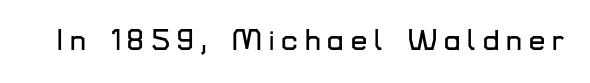
The specimen reads as upright at a glance. Inter-character spacing is expanded well beyond the font's built-in metrics. The gap between lines stays unmarked. Is this a sans? Yes — the strokes have no serifs.
